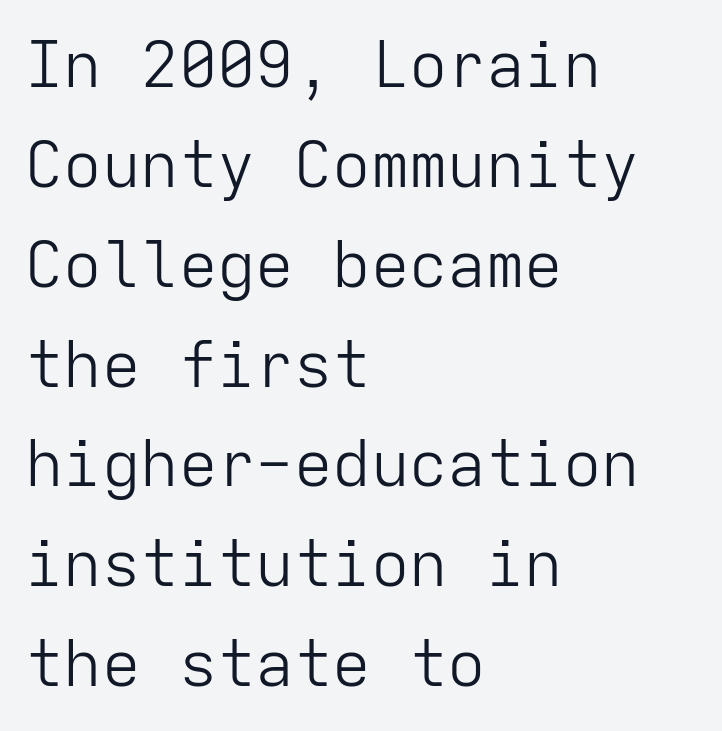
Each new line begins a customary step beneath the previous one. All the whitespace from short lines collects on the right. Posture: straight, roman, zero tilt. Weight: regular or lighter.
